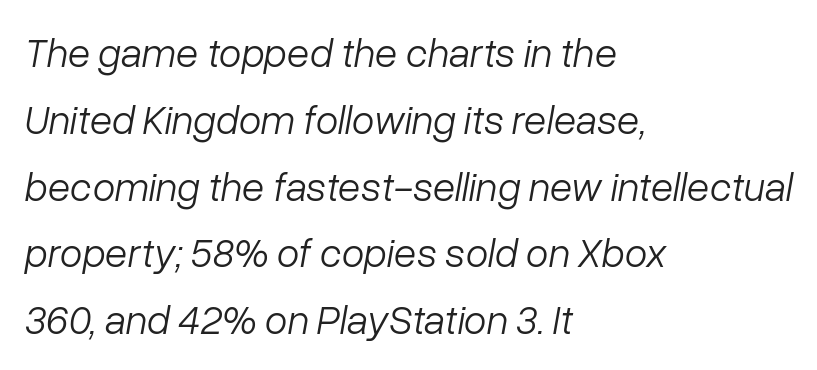
The image shows 41 px light type, italic (leaning right); set left-aligned, normal line spacing (1.63x), normal letter spacing, not underlined; low stroke contrast and a medium x-height.
